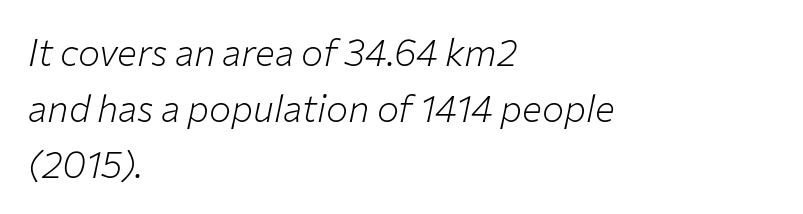
The image shows 37 px light type, italic (leaning right); set left-aligned, normal line spacing (1.51x), normal letter spacing, not underlined; low stroke contrast and a medium x-height.
